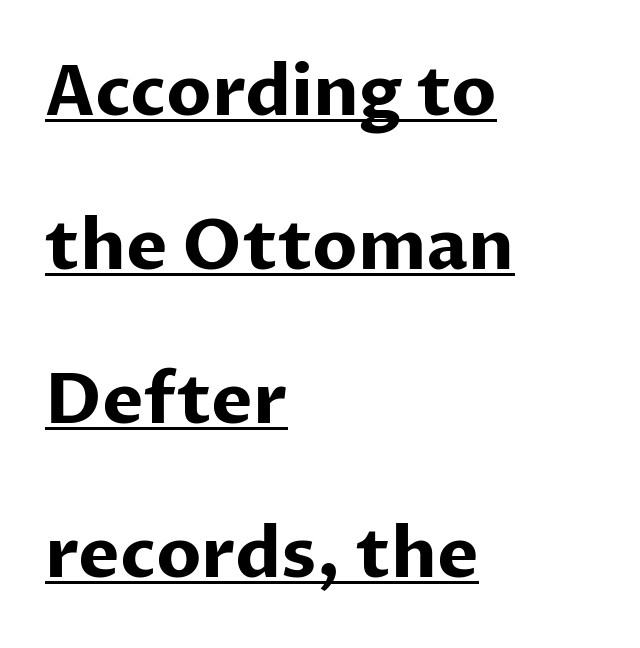
Looks like regular typesetting: each glyph gets only the width it needs. Reading down the block, your eye returns to a fixed left position each line. Compared with typical paragraphs, the rows here are farther apart. You'd pick this weight for a headline — it's a proper bold.
